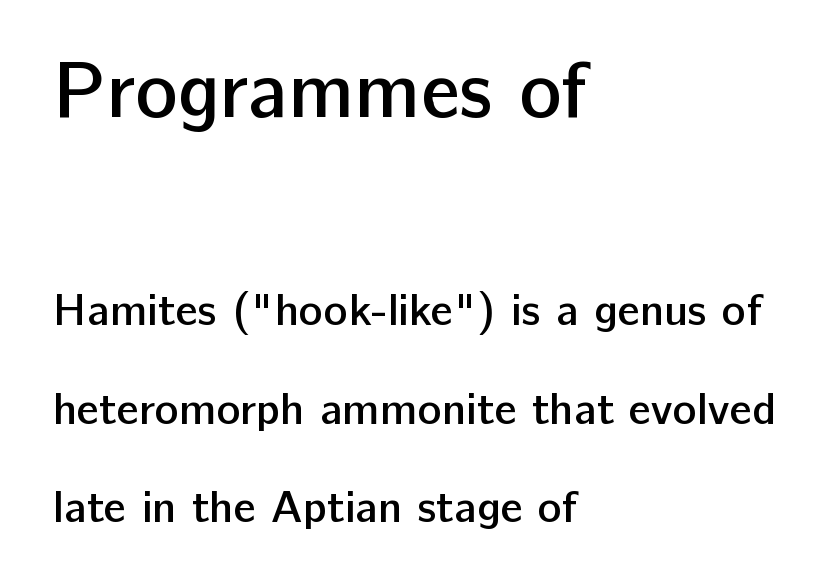
The space between consecutive lines is lavish. A sans-serif font was chosen for this passage. Between one letter and the next there's only the usual sliver of space. The emphasis by scale lands on block number one, above. A typesetter would mark this as roman, not italic.
